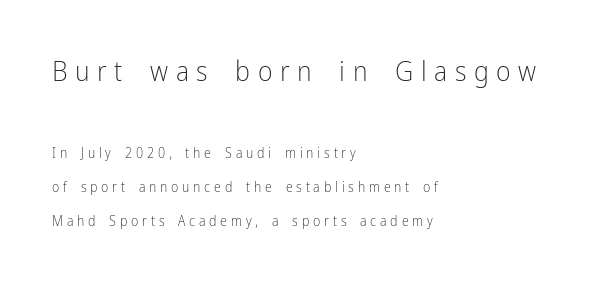
{"serif": "no", "italic": "no", "bold": "no", "weight": "light", "width": "condensed", "stroke_contrast": "low", "x_height": "medium", "monospaced": "no", "underline": "no", "align": "left", "line_spacing": "loose", "line_spacing_ratio": 2.44, "letter_spacing": "wide", "letter_spacing_em": 0.27, "larger_block": "first", "size_ratio": 2.0, "glyph_px": 28}
